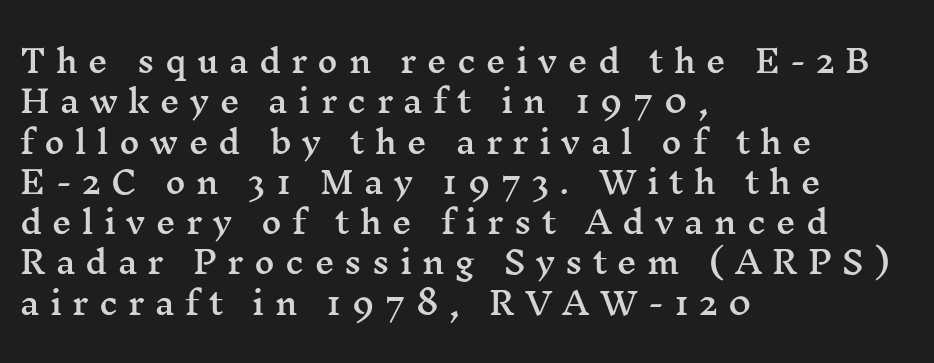
{"serif": "yes", "italic": "no", "width": "wide", "stroke_contrast": "medium", "x_height": "medium", "monospaced": "no", "underline": "no", "align": "left", "line_spacing": "normal", "line_spacing_ratio": 1.3, "letter_spacing": "wide", "letter_spacing_em": 0.33, "glyph_px": 31}
